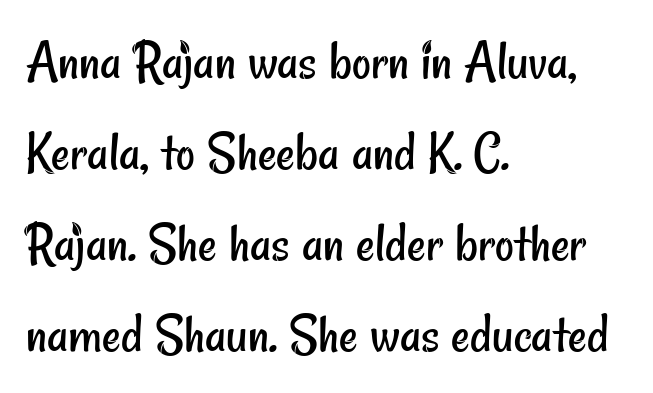
The compositor pushed each line to the left boundary. This sample keeps an unexceptional amount of space between lines. Nope, no serifs anywhere on these letters. Do the characters align in a grid? No, the font is proportional.
